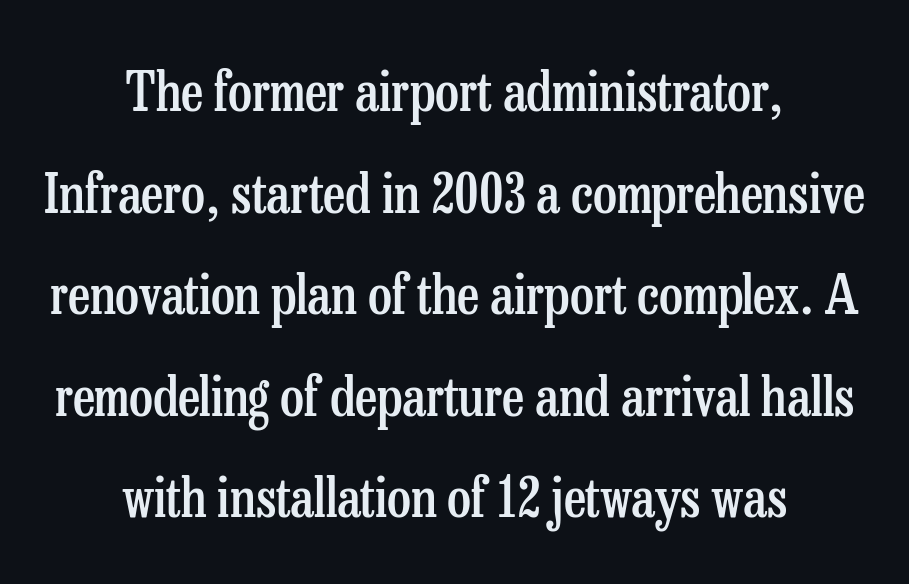
Q: Is the text bold? A: Semi-bold.
Q: Is the text italic (slanted)? A: No, it is upright.
Q: Is the typeface a serif or a sans-serif typeface? A: Serif.
Q: Is the text underlined? A: No.
Q: How is the paragraph aligned? A: Centered.
Q: Is the spacing between letters normal or unusually wide? A: Normal.
Q: Width (condensed, normal, or wide)? A: Condensed.
Q: Stroke contrast? A: Low.
Q: x-height? A: Medium.
Q: Monospaced? A: No.
